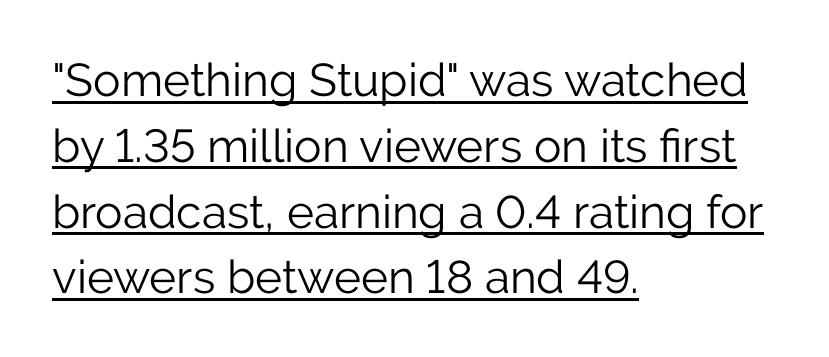
The lettering holds an erect, upright posture throughout. Here the glyphs are tracked normally, forming tight word shapes. Is this a fixed-width face? No — the glyphs have proportional, varying widths. Rows of type keep a routine distance in the vertical direction.
